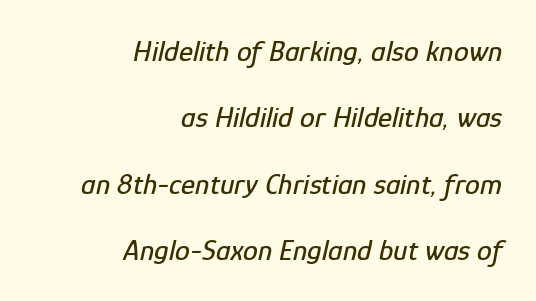
Q: Is the text italic (slanted)? A: Yes, it leans right by about 12 degrees.
Q: Is the text underlined? A: No.
Q: How is the paragraph aligned? A: Right-aligned.
Q: Is the spacing between letters normal or unusually wide? A: Normal.
Q: Is the spacing between lines tight, normal or loose? A: Loose.
Q: Width (condensed, normal, or wide)? A: Condensed.
Q: Stroke contrast? A: Low.
Q: x-height? A: Medium.
Q: Monospaced? A: No.
